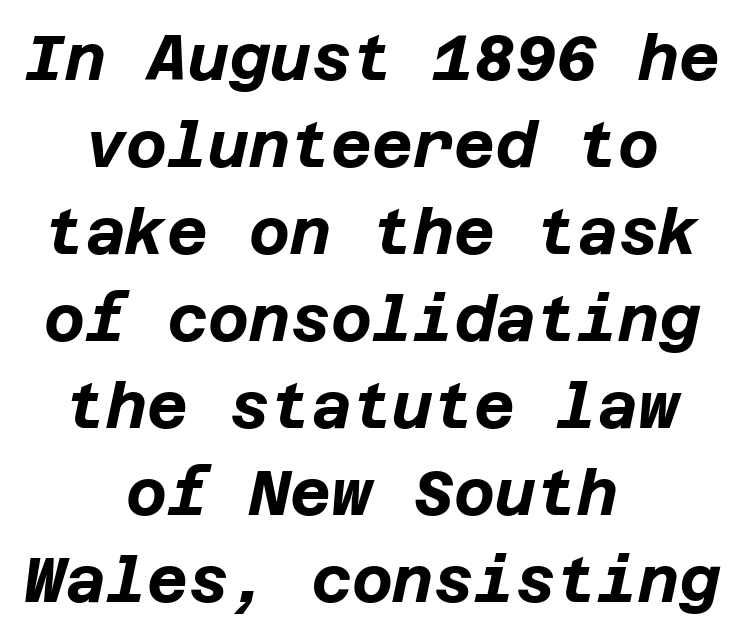
{"italic": "yes", "lean": "right", "slant_degrees": 12, "bold": "yes", "weight": "bold", "width": "normal", "stroke_contrast": "low", "x_height": "large", "underline": "no", "align": "center", "line_spacing": "normal", "line_spacing_ratio": 1.38, "letter_spacing": "normal", "letter_spacing_em": 0.0, "glyph_px": 63}
